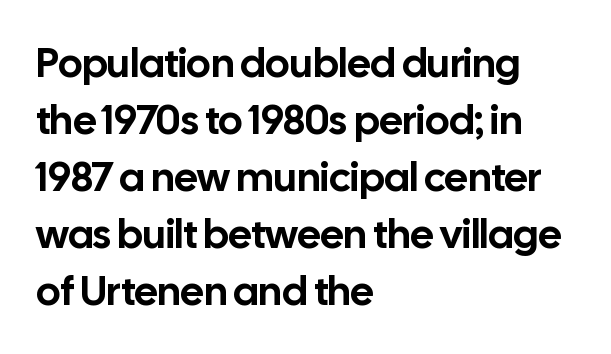
{"serif": "no", "italic": "no", "width": "normal", "stroke_contrast": "low", "x_height": "medium", "monospaced": "no", "underline": "no", "align": "left", "line_spacing": "normal", "line_spacing_ratio": 1.39, "letter_spacing": "normal", "letter_spacing_em": 0.0, "glyph_px": 41}
